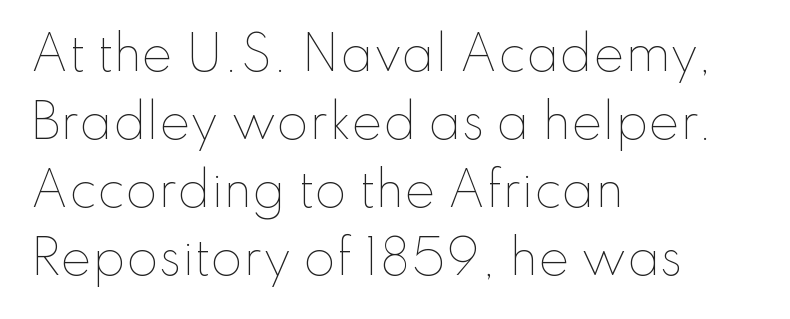
The image shows 47 px thin type, upright; set left-aligned, normal line spacing (1.45x), normal letter spacing, not underlined; low stroke contrast and a small x-height.
